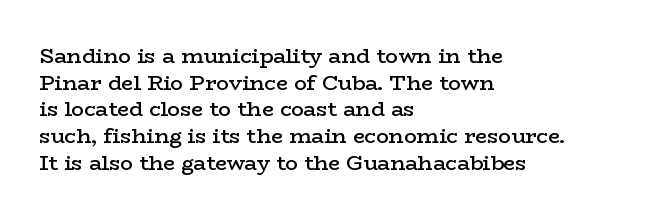
Casual observation: everything's shoved over to the left. Horizontal bands of white between lines are of average thickness. Tracking value appears to be zero — textbook default spacing. The letters stand straight up with perfectly vertical stems. Compared with an ordinary text face, these strokes are moderately heavier — a semibold. Anything drawn beneath the words? Only blank space.
